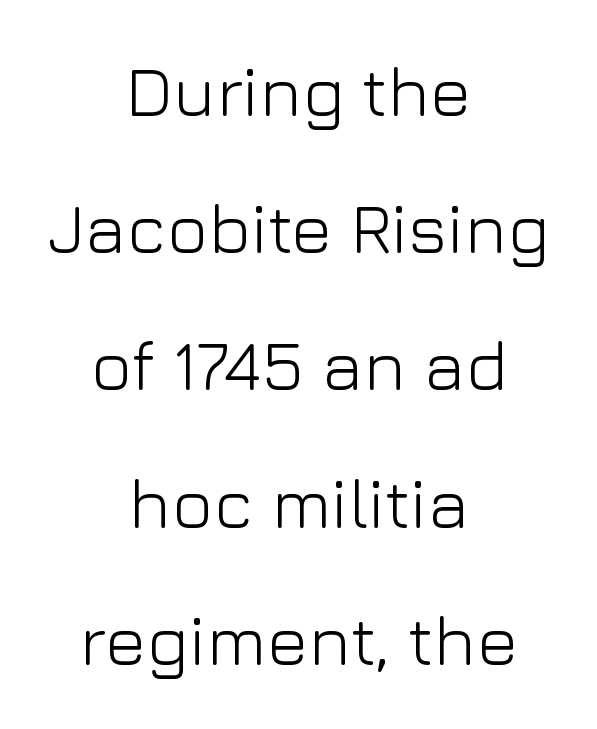
Spacing between characters is what you'd get straight out of the box. Unlike a traditional serif, this face leaves its strokes unadorned. These lines are rendered in a variable-pitch font. Honestly, there is no underline to notice here at all.
